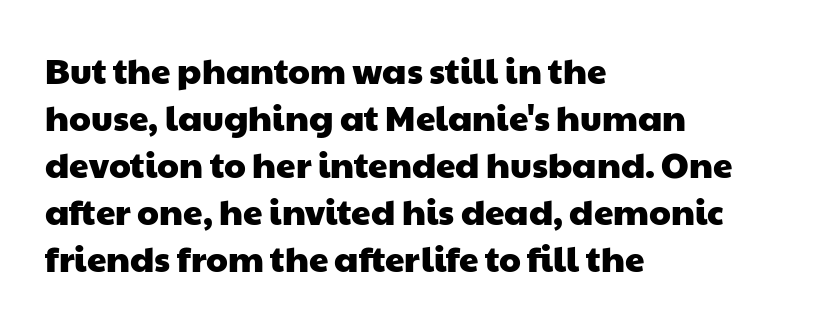
{"serif": "no", "width": "wide", "stroke_contrast": "low", "x_height": "medium", "monospaced": "no", "underline": "no", "align": "left", "line_spacing": "normal", "line_spacing_ratio": 1.34, "letter_spacing": "normal", "letter_spacing_em": 0.0, "glyph_px": 35}
